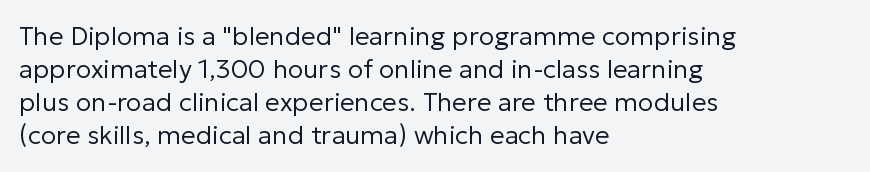
Q: Is the text bold? A: No.
Q: Is the text italic (slanted)? A: No, it is upright.
Q: Is the text underlined? A: No.
Q: How is the paragraph aligned? A: Left-aligned.
Q: Is the spacing between letters normal or unusually wide? A: Normal.
Q: Is the spacing between lines tight, normal or loose? A: Normal.
